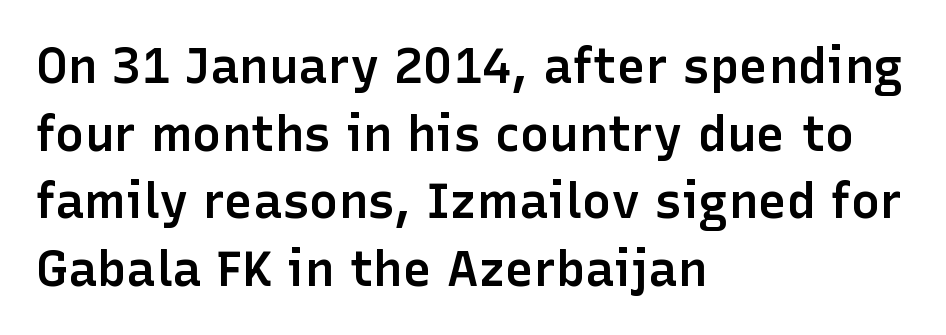
Plain, unruled lines of type. Every character sits straight up, as roman type does. Check where the strokes stop: nothing finishes them off — pure sans. The strokes are fattened partway — semibold, not bold. These lines are rendered in a variable-pitch font. Line beginnings align vertically; line endings do not.
